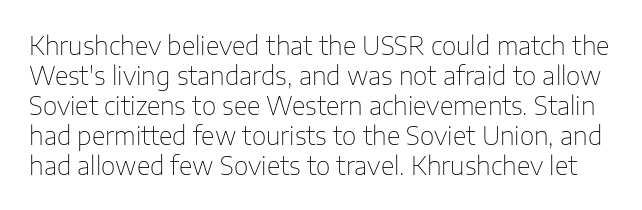
How are the letters spaced? Ordinarily, with no added tracking. Weight: in the light-to-regular range. The strip under each line holds only bare page. These lines were composed using upright roman letters.
